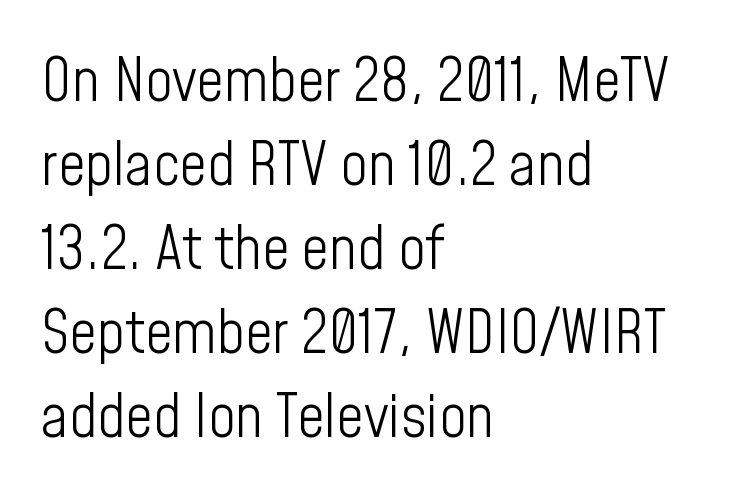
{"serif": "no", "italic": "no", "bold": "no", "weight": "light", "width": "condensed", "stroke_contrast": "low", "x_height": "medium", "monospaced": "no", "underline": "no", "align": "left", "line_spacing": "normal", "line_spacing_ratio": 1.4, "letter_spacing": "normal", "letter_spacing_em": 0.0, "glyph_px": 60}
